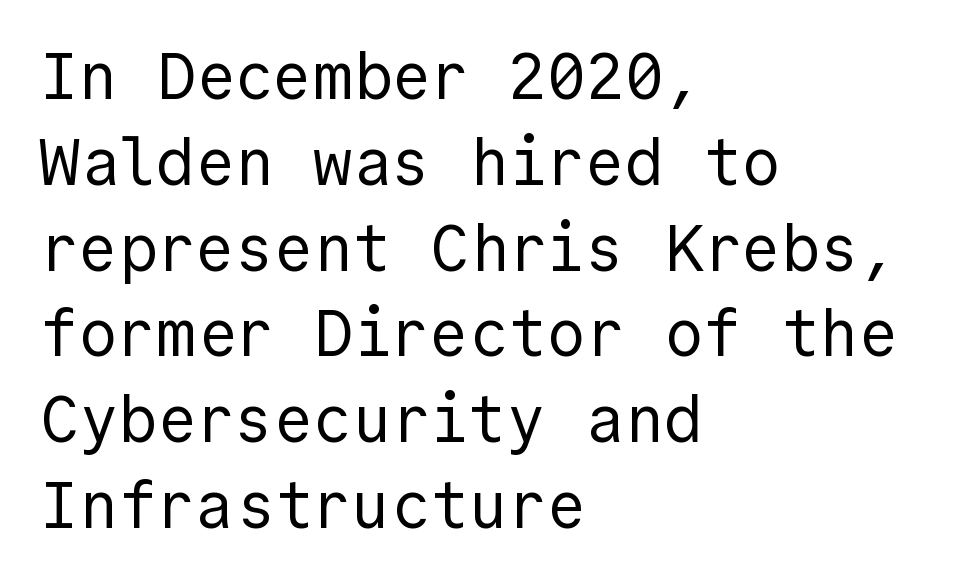
The image shows 65 px regular-weight sans-serif type, upright; set left-aligned, normal line spacing (1.32x), normal letter spacing, not underlined; a medium x-height.
